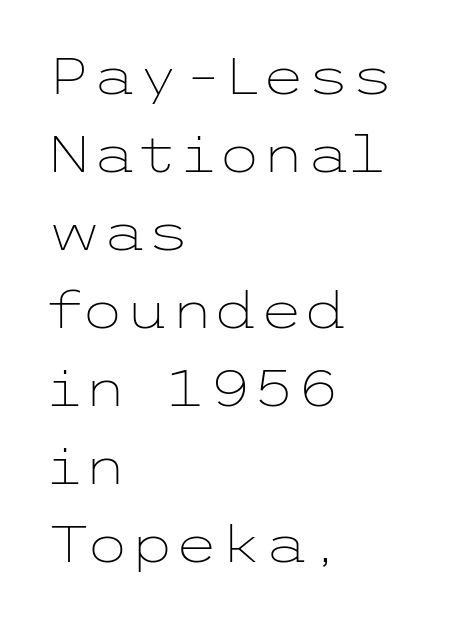
Check where the strokes stop: nothing finishes them off — pure sans. Default kerning and tracking; the words read as compact shapes. Unbolded letterforms with no extra heft. Students, observe: this is what conventionally led text looks like. Tall strokes in this sample are plumb rather than angled.
